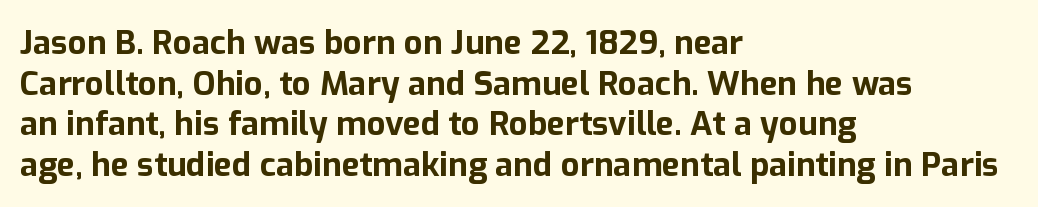
The strokes are fattened all the way to bold. Check where the strokes stop: nothing finishes them off — pure sans. The specimen reads as upright at a glance. Beneath every word, the page is bare. This rendering leaves character spacing at its baseline value.
